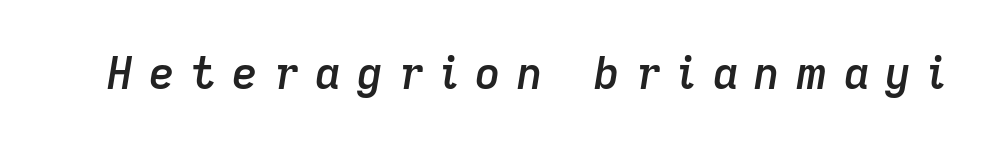
Substantial extra tracking has been applied to these lines. The letters are semibold — heavier than regular but short of a full bold. In terms of posture, this sample is oblique. Quick note: underline off. Do the characters align in a grid? No, the font is proportional.
